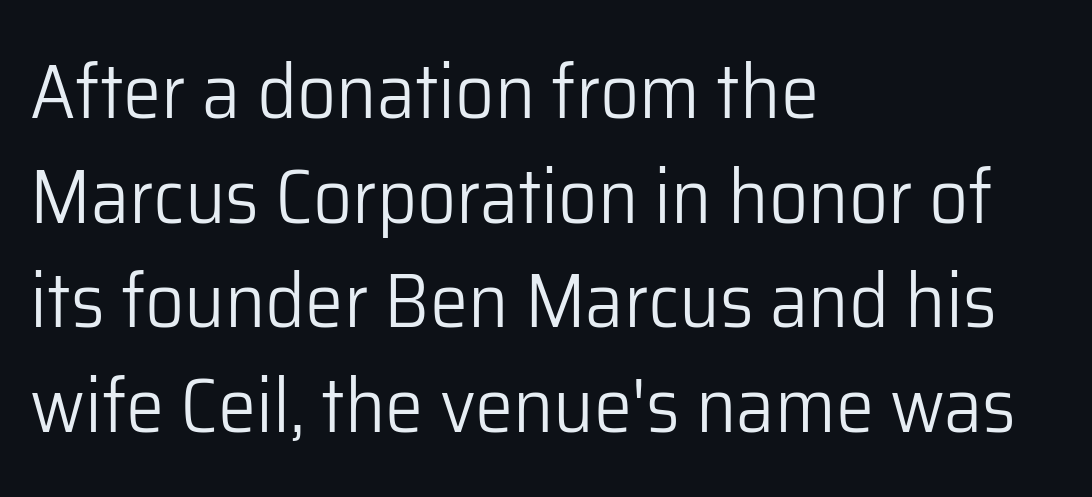
Q: Is the text bold? A: No.
Q: Is the text italic (slanted)? A: No, it is upright.
Q: Is the typeface a serif or a sans-serif typeface? A: Sans-serif.
Q: Is the text underlined? A: No.
Q: How is the paragraph aligned? A: Left-aligned.
Q: Is the spacing between letters normal or unusually wide? A: Normal.
Q: Is the spacing between lines tight, normal or loose? A: Normal.
Q: Width (condensed, normal, or wide)? A: Normal.
Q: Stroke contrast? A: Low.
Q: x-height? A: Medium.
Q: Monospaced? A: No.
